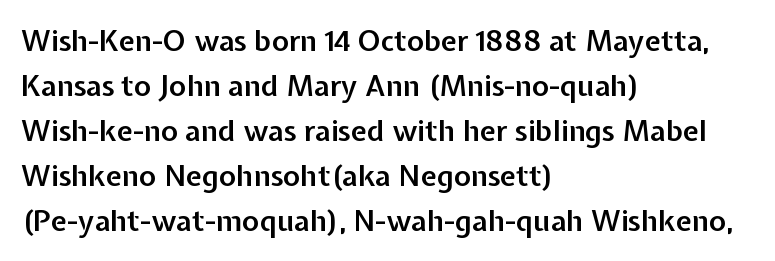
{"serif": "no", "italic": "no", "bold": "semi", "weight": "semibold", "width": "normal", "stroke_contrast": "low", "x_height": "medium", "monospaced": "no", "underline": "no", "align": "left", "line_spacing": "normal", "line_spacing_ratio": 1.55, "letter_spacing": "normal", "letter_spacing_em": 0.0, "glyph_px": 29}
